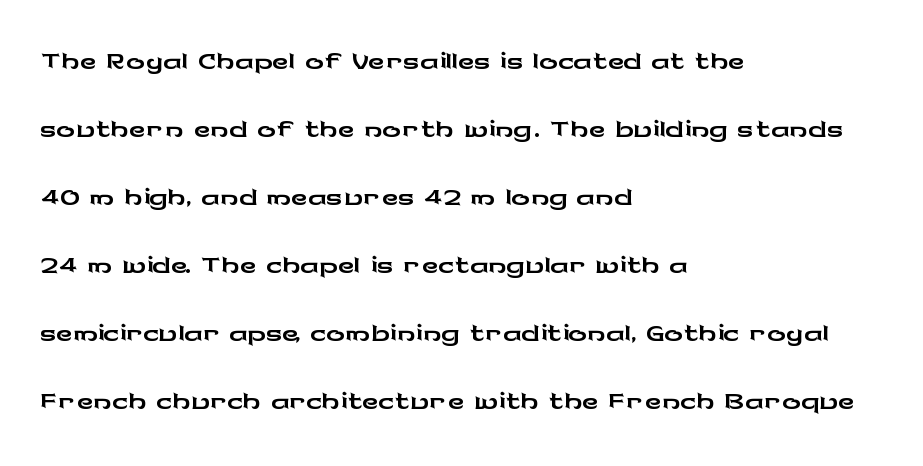
The image shows 46 px wide sans-serif type, upright; set left-aligned, normal line spacing (1.48x), normal letter spacing, not underlined; low stroke contrast and a medium x-height.
